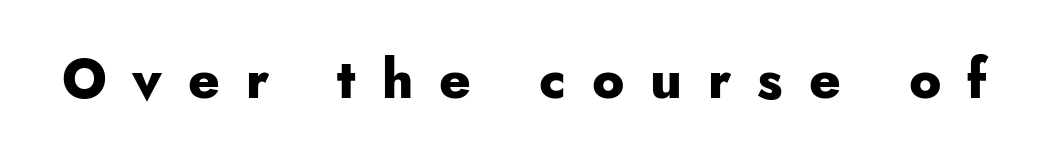
The image shows 54 px heavy sans-serif type, upright; set unusually wide letter spacing (+0.48 em), not underlined; low stroke contrast and a small x-height.
